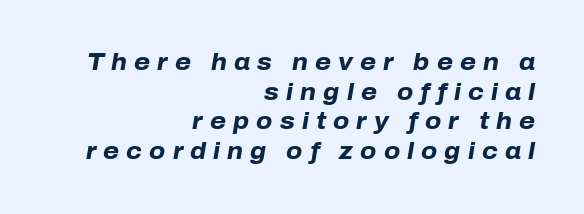
Strong, thick strokes mark this as bold type. No word sits above an underline. Reading down the column, the eye jumps a familiar distance to each next line. The rendering anchors every line to the right-hand side. Slanted lettering throughout.
